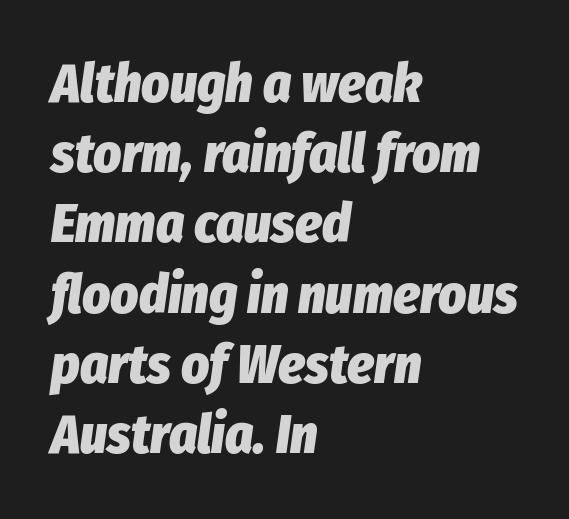
{"italic": "yes", "lean": "right", "slant_degrees": 8, "bold": "yes", "weight": "heavy", "width": "condensed", "stroke_contrast": "low", "x_height": "medium", "monospaced": "no", "underline": "no", "align": "left", "line_spacing": "normal", "line_spacing_ratio": 1.3, "letter_spacing": "normal", "letter_spacing_em": 0.0, "glyph_px": 54}
